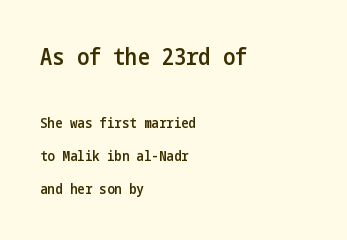
{"italic": "no", "bold": "semi", "underline": "no", "align": "left", "line_spacing": "loose", "line_spacing_ratio": 2.37, "letter_spacing": "normal", "letter_spacing_em": 0.0, "larger_block": "first", "size_ratio": 1.64, "glyph_px": 23}
